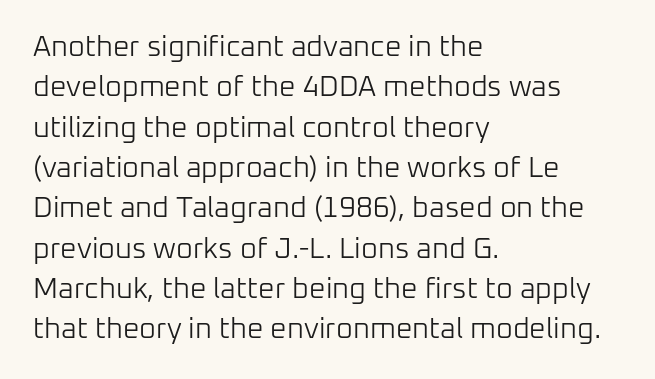
The image shows 29 px light sans-serif type, upright; set left-aligned, normal line spacing (1.39x), normal letter spacing, not underlined; low stroke contrast and a medium x-height.
